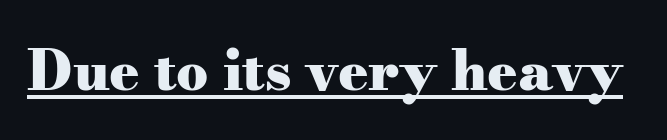
The type family on display is of the serif kind. Every letter is thick-stroked: bold, no question. Do the characters align in a grid? No, the font is proportional. Nothing unusual about the tracking: characters are spaced as the font intends. The face used here appears with an underline applied.
